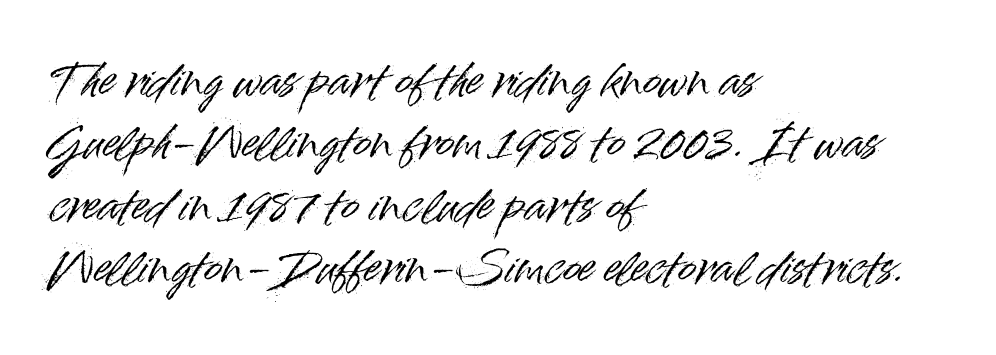
Q: Is the text italic (slanted)? A: Yes.
Q: Is the typeface a serif or a sans-serif typeface? A: Sans-serif.
Q: Is the text underlined? A: No.
Q: How is the paragraph aligned? A: Left-aligned.
Q: Is the spacing between letters normal or unusually wide? A: Normal.
Q: Is the spacing between lines tight, normal or loose? A: Normal.
Q: Width (condensed, normal, or wide)? A: Normal.
Q: Stroke contrast? A: High.
Q: x-height? A: Small.
Q: Monospaced? A: No.
